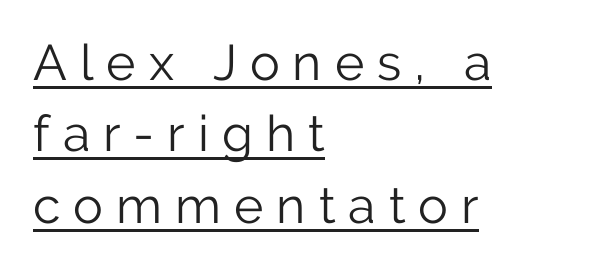
{"serif": "no", "italic": "no", "bold": "no", "weight": "light", "width": "normal", "stroke_contrast": "low", "x_height": "medium", "monospaced": "no", "underline": "yes", "align": "left", "line_spacing": "normal", "line_spacing_ratio": 1.43, "letter_spacing": "wide", "letter_spacing_em": 0.26, "glyph_px": 50}
